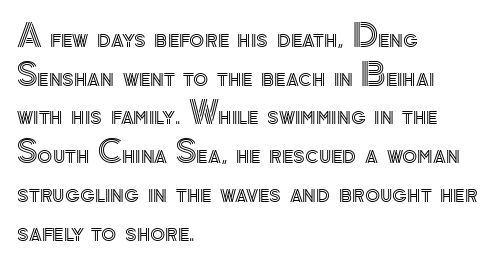
Q: Is the text italic (slanted)? A: No, it is upright.
Q: Is the text underlined? A: No.
Q: How is the paragraph aligned? A: Left-aligned.
Q: Is the spacing between letters normal or unusually wide? A: Normal.
Q: Is the spacing between lines tight, normal or loose? A: Normal.
Q: Width (condensed, normal, or wide)? A: Normal.
Q: x-height? A: Small.
Q: Monospaced? A: No.
